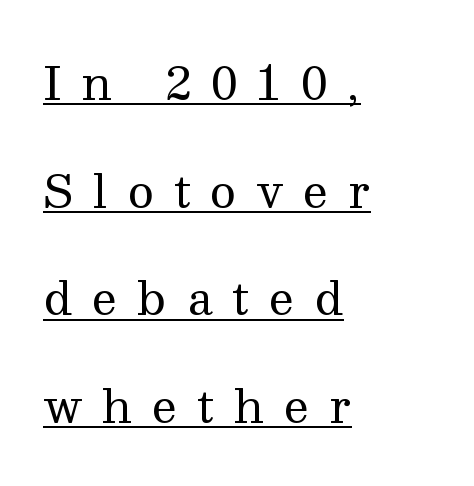
{"serif": "yes", "italic": "no", "bold": "no", "weight": "regular", "width": "normal", "stroke_contrast": "medium", "x_height": "medium", "monospaced": "no", "underline": "yes", "align": "left", "line_spacing": "loose", "line_spacing_ratio": 2.39, "letter_spacing": "wide", "letter_spacing_em": 0.44, "glyph_px": 45}
